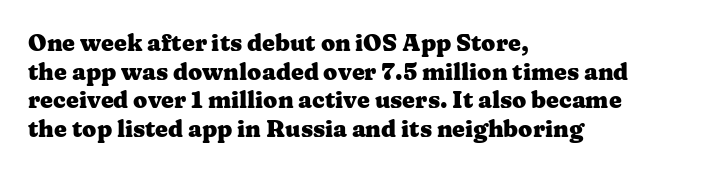
Every character sits straight up, as roman type does. Stroke thickness is high; the sample reads as a true bold. Inter-character spacing is left at the font's built-in metrics. Casual observation: everything's shoved over to the left. The specimen omits any rule beneath the text block's lines.
